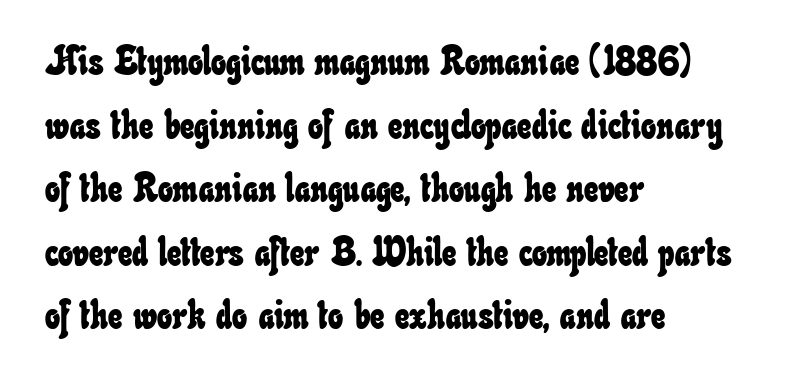
{"width": "condensed", "stroke_contrast": "low", "x_height": "small", "monospaced": "no", "underline": "no", "align": "left", "line_spacing": "normal", "line_spacing_ratio": 1.59, "letter_spacing": "normal", "letter_spacing_em": 0.0, "glyph_px": 40}
